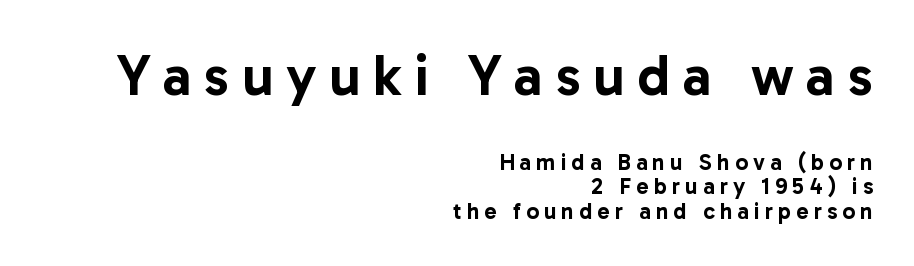
Q: Is the text italic (slanted)? A: No, it is upright.
Q: Is the typeface a serif or a sans-serif typeface? A: Sans-serif.
Q: Is the text underlined? A: No.
Q: How is the paragraph aligned? A: Right-aligned.
Q: Is the spacing between letters normal or unusually wide? A: Unusually wide.
Q: Is the spacing between lines tight, normal or loose? A: Tight.
Q: Which block of text is set in a larger size, the first (top) or the second (bottom)? A: The first (top) one.
Q: Width (condensed, normal, or wide)? A: Normal.
Q: Stroke contrast? A: Low.
Q: x-height? A: Medium.
Q: Monospaced? A: No.
